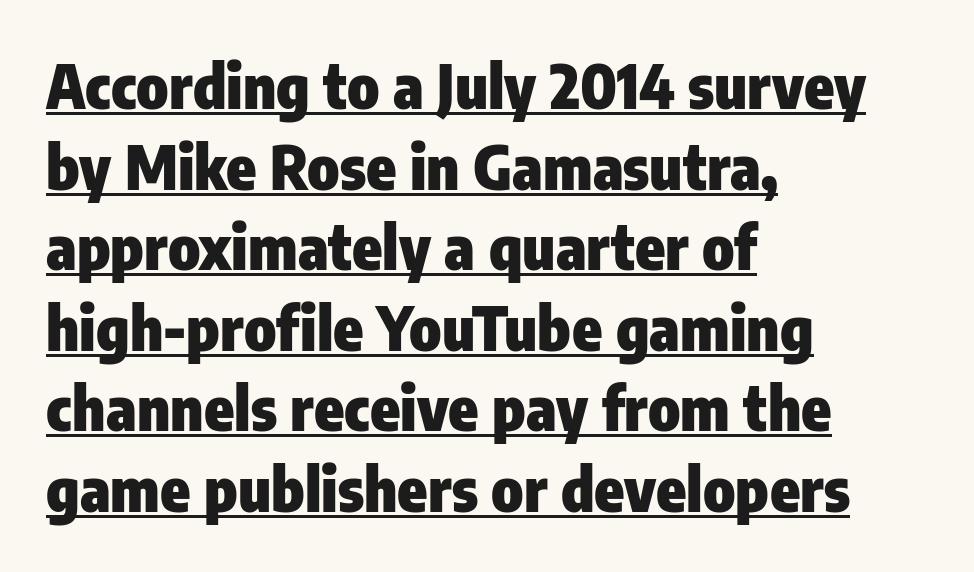
The designer left line spacing at the default. Notice how a bar underscores the lettering throughout. Which margin do the lines hug? The left one — the right edge is uneven. Here the designer chose a conventional face with non-uniform glyph widths. How are the letters spaced? Ordinarily, with no added tracking.
